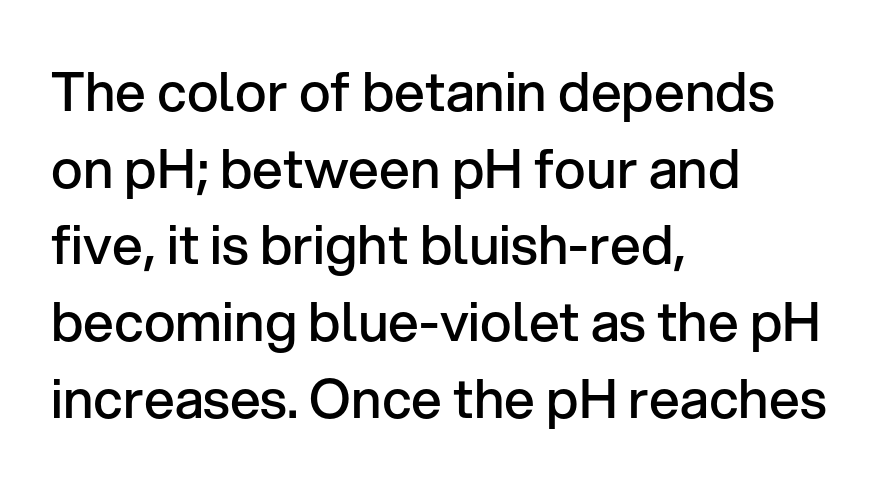
{"serif": "no", "italic": "no", "bold": "semi", "weight": "semibold", "width": "normal", "stroke_contrast": "low", "x_height": "medium", "monospaced": "no", "underline": "no", "align": "left", "line_spacing": "normal", "line_spacing_ratio": 1.42, "letter_spacing": "normal", "letter_spacing_em": 0.0, "glyph_px": 54}
